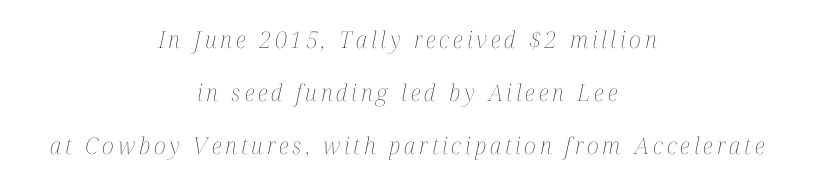
The image shows 23 px text type, italic (leaning right); set centered, loose line spacing (2.31x), not underlined.
